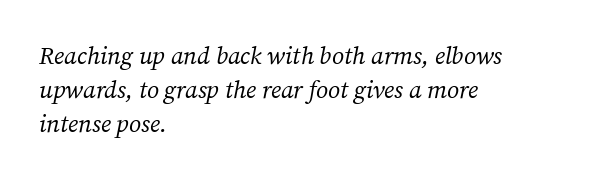
This block has exactly the height ordinary leading produces. Designer's note — italics engaged. This rendering uses left alignment, leaving the right contour irregular. Descenders hang freely into open space. Weight: regular or lighter.
